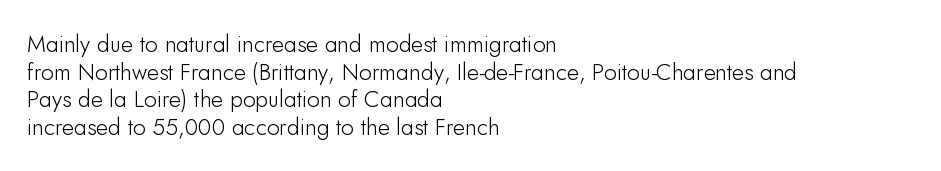
The line texture is even and compact thanks to regular tracking. These lines stack with their left ends in a neat column. The lettering stays uniformly vertical, giving the passage a roman look. Check the space under the baseline: it is left empty.
